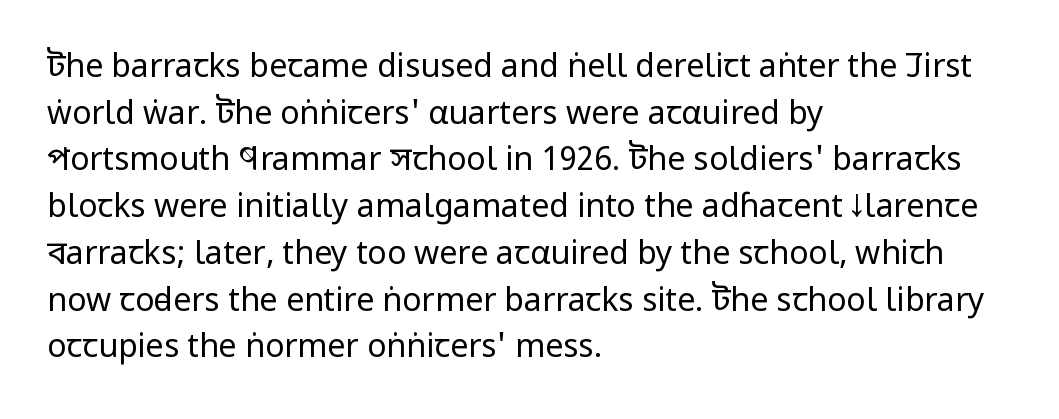
{"serif": "no", "italic": "no", "bold": "no", "weight": "regular", "width": "condensed", "stroke_contrast": "low", "x_height": "large", "monospaced": "no", "underline": "no", "align": "left", "line_spacing": "normal", "line_spacing_ratio": 1.46, "letter_spacing": "normal", "letter_spacing_em": 0.0, "glyph_px": 32}
